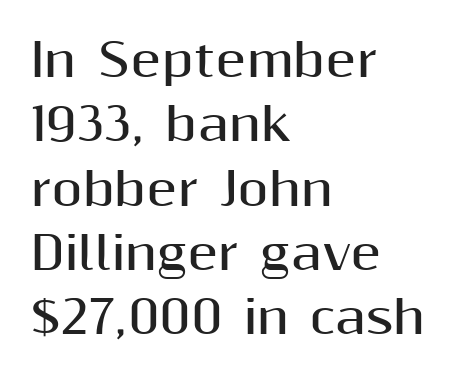
Q: Is the text bold? A: Yes.
Q: Is the text italic (slanted)? A: No, it is upright.
Q: Is the typeface a serif or a sans-serif typeface? A: Sans-serif.
Q: Is the text underlined? A: No.
Q: How is the paragraph aligned? A: Left-aligned.
Q: Is the spacing between letters normal or unusually wide? A: Normal.
Q: Is the spacing between lines tight, normal or loose? A: Normal.
Q: Width (condensed, normal, or wide)? A: Normal.
Q: Stroke contrast? A: Medium.
Q: x-height? A: Medium.
Q: Monospaced? A: No.
